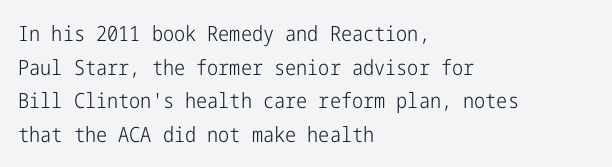
Q: Is the text bold? A: No.
Q: Is the text italic (slanted)? A: No, it is upright.
Q: Is the text underlined? A: No.
Q: How is the paragraph aligned? A: Left-aligned.
Q: Is the spacing between letters normal or unusually wide? A: Normal.
Q: Is the spacing between lines tight, normal or loose? A: Normal.
